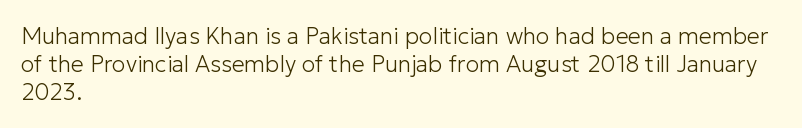
Italic: no, the glyphs are upright roman. Typeset ragged right — the left edge is the straight one. The gaps between neighbouring characters are ordinary and unremarkable. No letter is thick-stroked: the sample isn't bold. Lines of text with bare space underneath.
